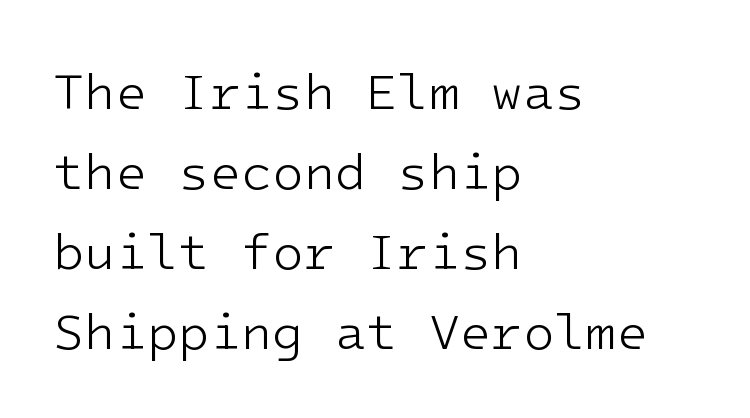
{"serif": "no", "italic": "no", "bold": "no", "weight": "light", "width": "normal", "stroke_contrast": "low", "x_height": "medium", "monospaced": "yes", "underline": "no", "align": "left", "line_spacing": "normal", "line_spacing_ratio": 1.57, "letter_spacing": "normal", "letter_spacing_em": 0.0, "glyph_px": 51}
